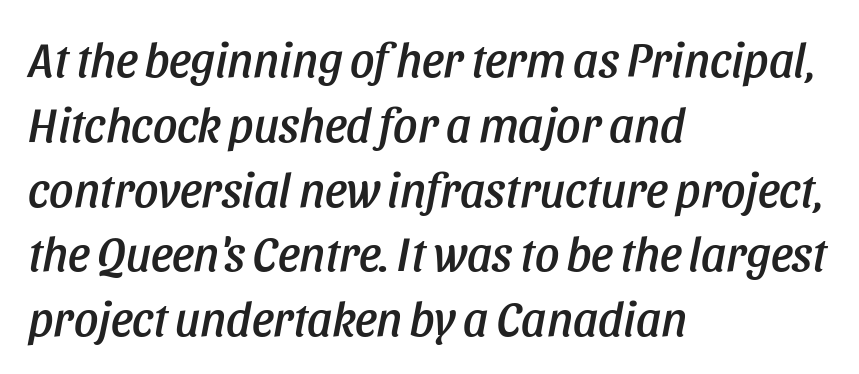
Q: Is the text italic (slanted)? A: Yes, it leans right by about 11 degrees.
Q: Is the text underlined? A: No.
Q: How is the paragraph aligned? A: Left-aligned.
Q: Is the spacing between letters normal or unusually wide? A: Normal.
Q: Is the spacing between lines tight, normal or loose? A: Normal.
Q: Width (condensed, normal, or wide)? A: Condensed.
Q: Stroke contrast? A: Low.
Q: x-height? A: Large.
Q: Monospaced? A: No.
